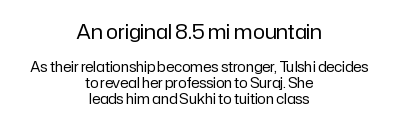
Descender tails drop into unmarked territory. The upper block of text is set noticeably larger than the block beneath it. These lines were composed using upright roman letters. Layout note: lines centered. Stems here are at most as thick as an everyday book face. In terms of letterspacing, this is plain default setting.
